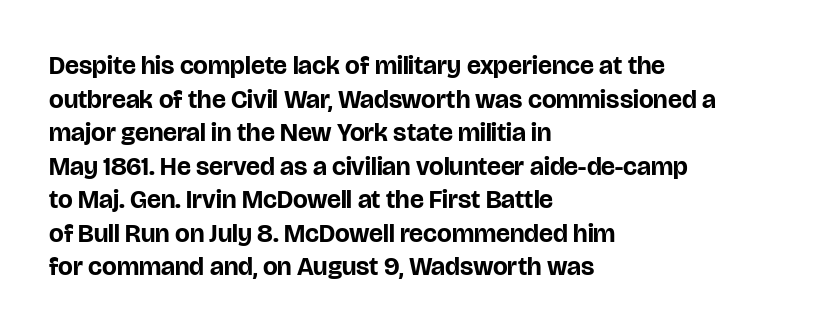
Q: Is the text bold? A: Yes.
Q: Is the text italic (slanted)? A: No, it is upright.
Q: Is the text underlined? A: No.
Q: How is the paragraph aligned? A: Left-aligned.
Q: Is the spacing between letters normal or unusually wide? A: Normal.
Q: Is the spacing between lines tight, normal or loose? A: Normal.
